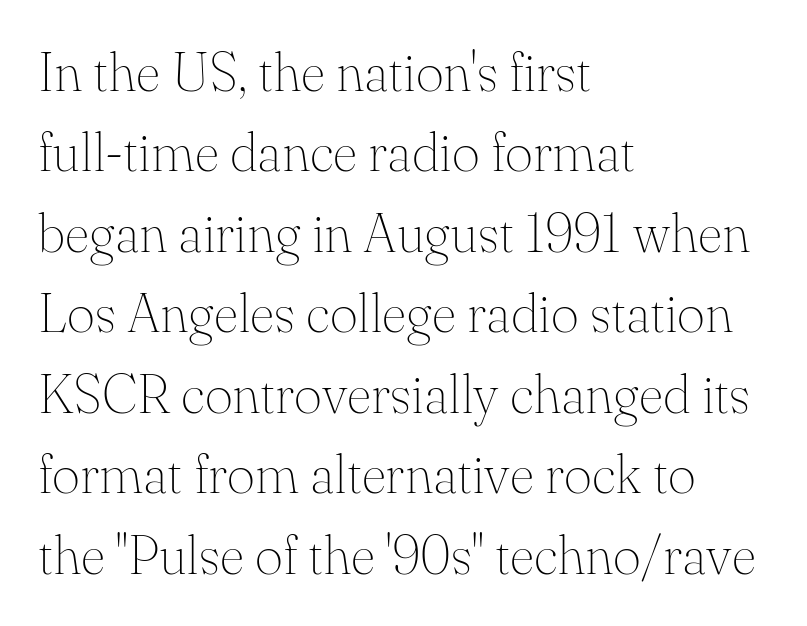
Q: Is the text bold? A: No.
Q: Is the text italic (slanted)? A: No, it is upright.
Q: Is the typeface a serif or a sans-serif typeface? A: Serif.
Q: Is the text underlined? A: No.
Q: How is the paragraph aligned? A: Left-aligned.
Q: Is the spacing between letters normal or unusually wide? A: Normal.
Q: Is the spacing between lines tight, normal or loose? A: Normal.
Q: Width (condensed, normal, or wide)? A: Normal.
Q: Stroke contrast? A: Medium.
Q: x-height? A: Small.
Q: Monospaced? A: No.
